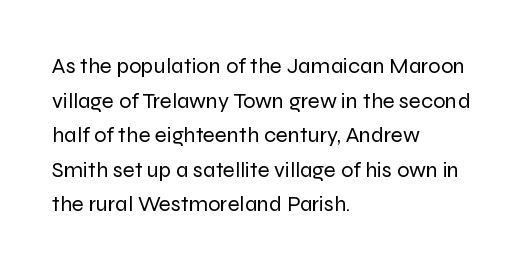
Which margin do the lines hug? The left one — the right edge is uneven. This is roman type, the default non-slanted kind. Summary of vertical rhythm: regular, with standard interline spacing. These glyphs show unthickened strokes, regular width or finer. The rendering keeps characters at their native spacing. The gap between lines stays unmarked.
